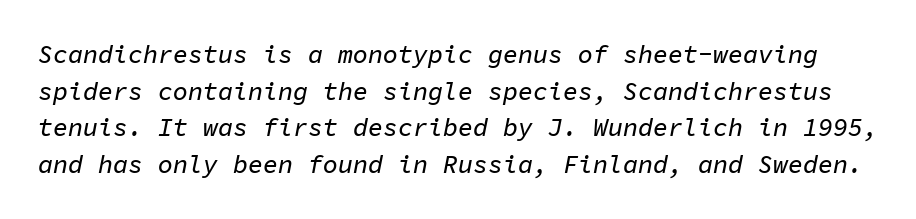
Q: Is the text italic (slanted)? A: Yes, it leans right by about 11 degrees.
Q: Is the text underlined? A: No.
Q: Is the spacing between letters normal or unusually wide? A: Normal.
Q: Is the spacing between lines tight, normal or loose? A: Normal.
